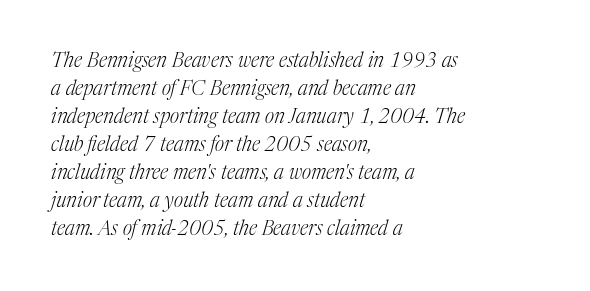
The image shows 20 px text type, italic (leaning right); set left-aligned, normal line spacing (1.4x), normal letter spacing, not underlined.
